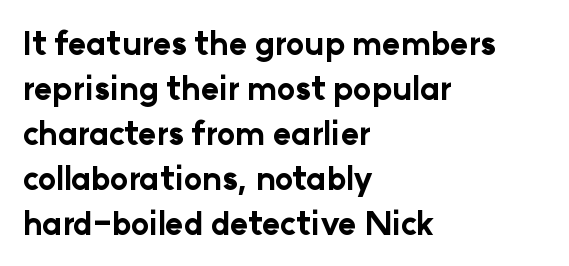
The image shows 31 px bold sans-serif type, upright; set left-aligned, normal line spacing (1.45x), normal letter spacing, not underlined; low stroke contrast and a medium x-height.
